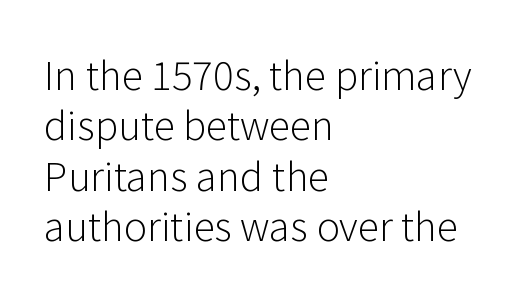
The image shows 39 px light sans-serif type, upright; set left-aligned, normal line spacing (1.29x), normal letter spacing, not underlined; low stroke contrast and a medium x-height.
